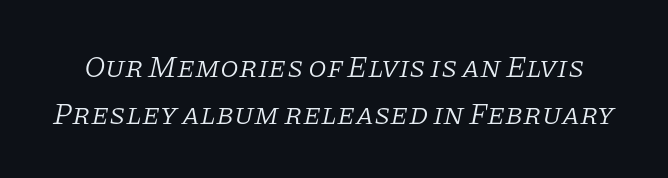
The image shows 30 px light serif type, italic (leaning right); set normal line spacing (1.58x), normal letter spacing, not underlined; low stroke contrast and a large x-height.
